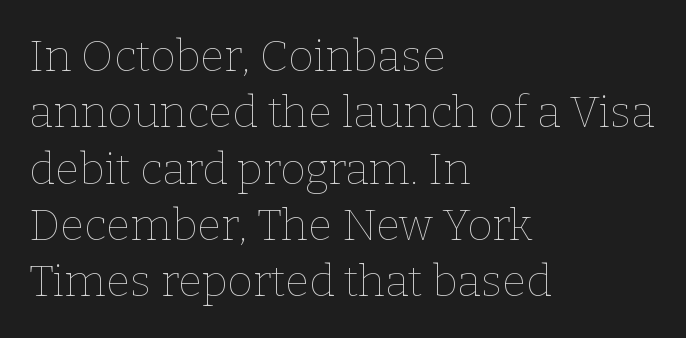
The image shows 44 px thin type, upright; set left-aligned, normal line spacing (1.28x), normal letter spacing, not underlined; low stroke contrast and a medium x-height.
